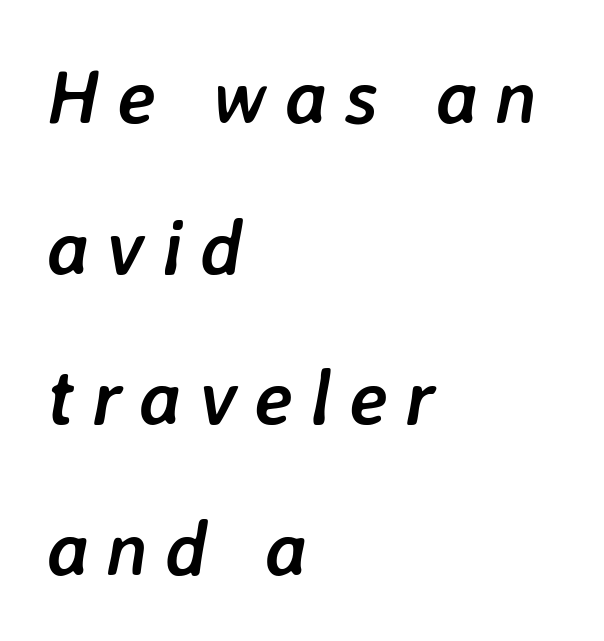
A bare baseline throughout the passage. Weight check: bold — yes, fully. Do the characters align in a grid? No, the font is proportional. The gaps between neighbouring characters are conspicuously large. These lines were composed using italics.
